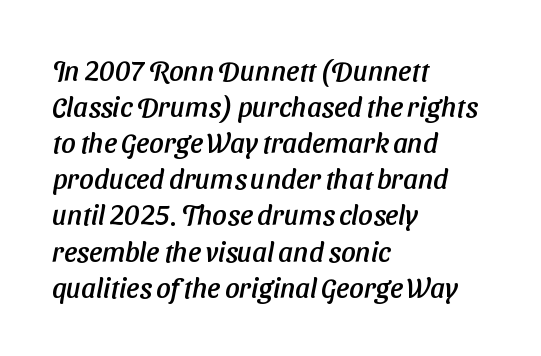
Q: Is the typeface a serif or a sans-serif typeface? A: Sans-serif.
Q: Is the text underlined? A: No.
Q: How is the paragraph aligned? A: Left-aligned.
Q: Is the spacing between letters normal or unusually wide? A: Normal.
Q: Is the spacing between lines tight, normal or loose? A: Normal.
Q: Width (condensed, normal, or wide)? A: Normal.
Q: Stroke contrast? A: Low.
Q: x-height? A: Medium.
Q: Monospaced? A: No.
